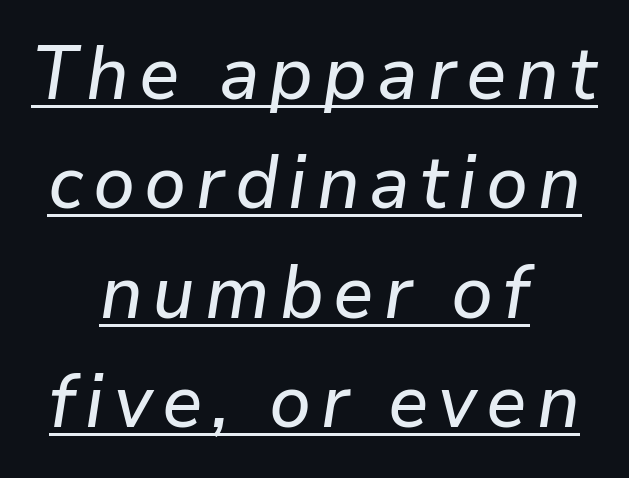
{"italic": "yes", "lean": "right", "slant_degrees": 9, "width": "normal", "stroke_contrast": "low", "x_height": "medium", "monospaced": "no", "underline": "yes", "align": "center", "line_spacing": "normal", "line_spacing_ratio": 1.46, "glyph_px": 75}
